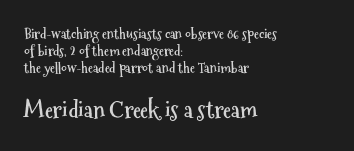
{"italic": "no", "bold": "yes", "underline": "no", "align": "left", "line_spacing_ratio": 1.23, "letter_spacing": "normal", "letter_spacing_em": 0.0, "larger_block": "second", "size_ratio": 1.64, "glyph_px": 23}
